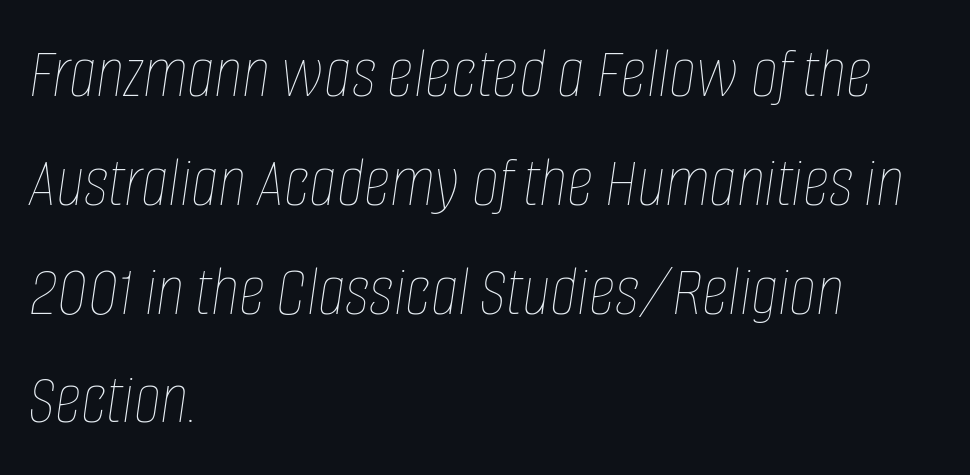
Q: Is the text bold? A: No.
Q: Is the text italic (slanted)? A: Yes, it leans right by about 8 degrees.
Q: Is the text underlined? A: No.
Q: How is the paragraph aligned? A: Left-aligned.
Q: Is the spacing between letters normal or unusually wide? A: Normal.
Q: Is the spacing between lines tight, normal or loose? A: Normal.
Q: Width (condensed, normal, or wide)? A: Condensed.
Q: Stroke contrast? A: Low.
Q: x-height? A: Large.
Q: Monospaced? A: No.
